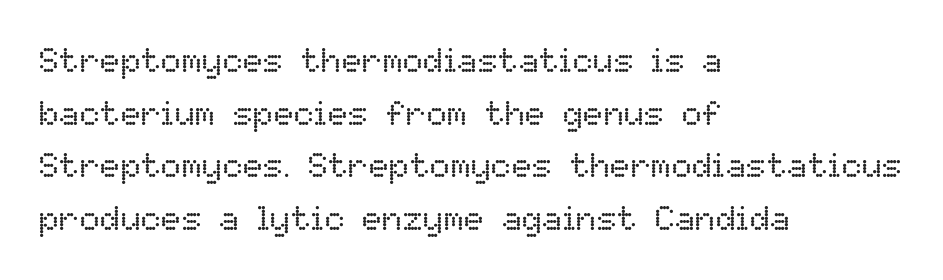
{"italic": "no", "bold": "no", "weight": "regular", "width": "normal", "stroke_contrast": "low", "x_height": "medium", "monospaced": "no", "underline": "no", "align": "left", "line_spacing": "normal", "line_spacing_ratio": 1.55, "letter_spacing": "normal", "letter_spacing_em": 0.0, "glyph_px": 34}
